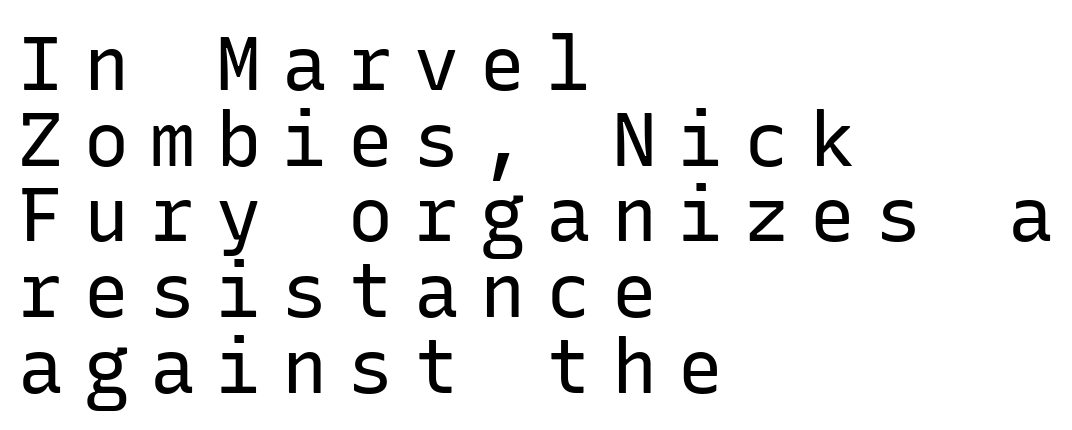
{"serif": "no", "italic": "no", "bold": "no", "weight": "regular", "width": "normal", "stroke_contrast": "low", "x_height": "medium", "monospaced": "yes", "underline": "no", "align": "left", "line_spacing": "tight", "line_spacing_ratio": 1.01, "letter_spacing": "wide", "letter_spacing_em": 0.28, "glyph_px": 75}
